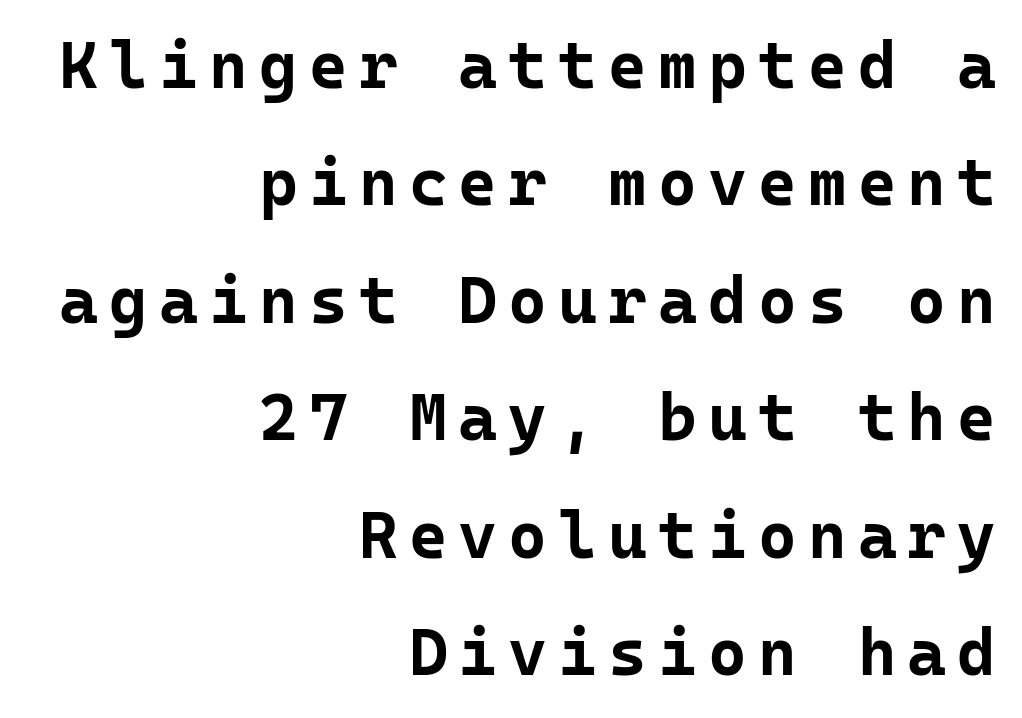
{"serif": "no", "italic": "no", "bold": "yes", "weight": "bold", "width": "normal", "stroke_contrast": "low", "x_height": "medium", "monospaced": "yes", "underline": "no", "align": "right", "line_spacing_ratio": 1.78, "glyph_px": 66}
